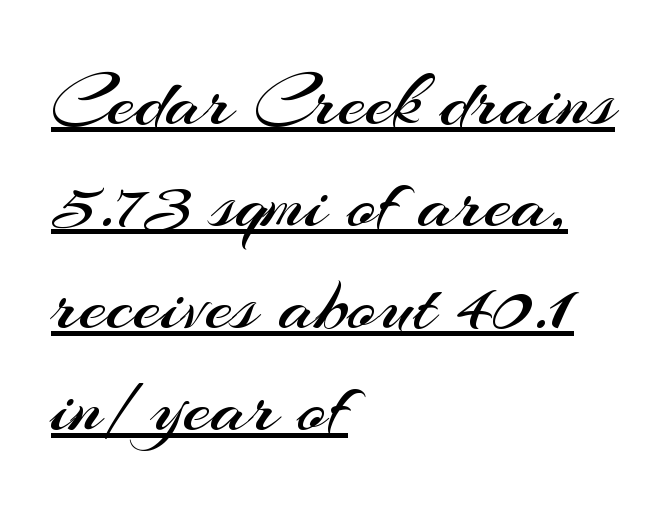
Do the characters align in a grid? No, the font is proportional. Default kerning and tracking; the words read as compact shapes. The typeface chosen for these lines omits serifs. Descenders here cross a horizontal rule under the line. The rendering uses a moderate line-height, typical for paragraphs.
